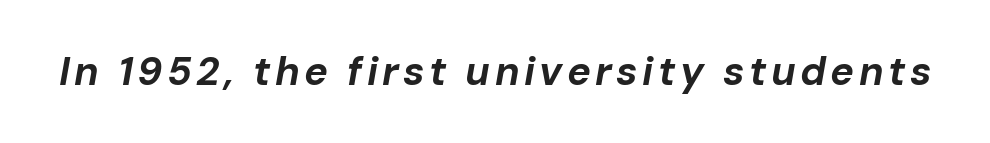
A clean baseline with only descenders dipping below it. Think of a printed novel: that variable character pitch is what you see here. Looking at the ascenders, they clearly lean. Stroke thickness is high; the sample reads as a true bold.
